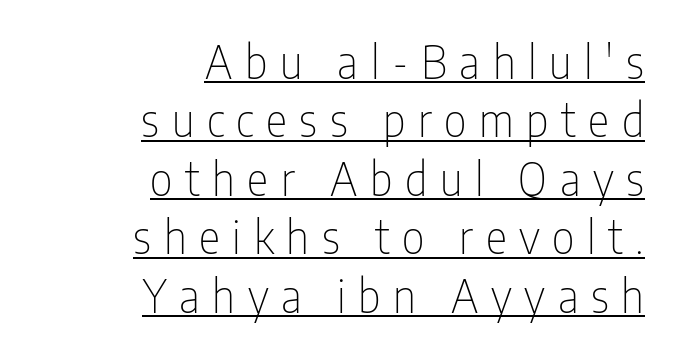
{"serif": "no", "italic": "no", "bold": "no", "weight": "thin", "width": "condensed", "stroke_contrast": "low", "x_height": "medium", "monospaced": "no", "underline": "yes", "align": "right", "line_spacing": "normal", "line_spacing_ratio": 1.3, "letter_spacing": "wide", "letter_spacing_em": 0.28, "glyph_px": 45}
